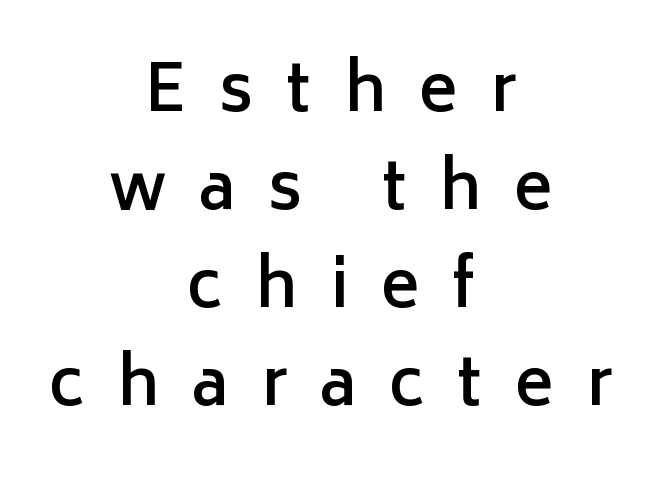
{"serif": "no", "italic": "no", "bold": "semi", "weight": "semibold", "width": "normal", "stroke_contrast": "low", "x_height": "medium", "monospaced": "no", "underline": "no", "align": "center", "line_spacing": "normal", "line_spacing_ratio": 1.51, "letter_spacing": "wide", "letter_spacing_em": 0.5, "glyph_px": 65}
